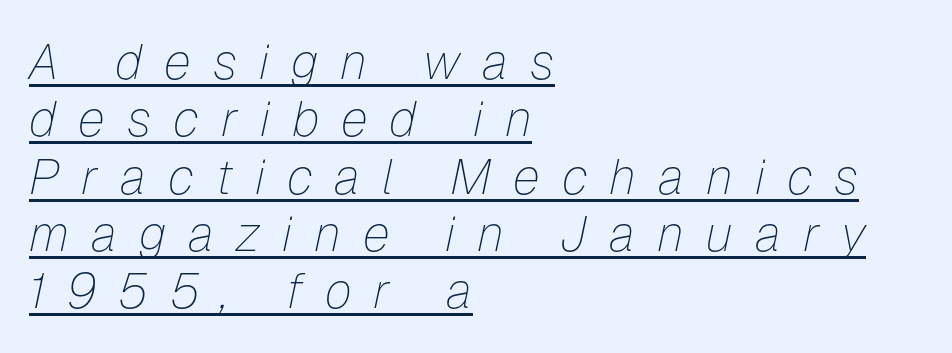
Q: Is the text bold? A: No.
Q: Is the text italic (slanted)? A: Yes, it leans right by about 12 degrees.
Q: Is the text underlined? A: Yes.
Q: How is the paragraph aligned? A: Left-aligned.
Q: Is the spacing between letters normal or unusually wide? A: Unusually wide.
Q: Width (condensed, normal, or wide)? A: Normal.
Q: Stroke contrast? A: Low.
Q: x-height? A: Medium.
Q: Monospaced? A: No.
